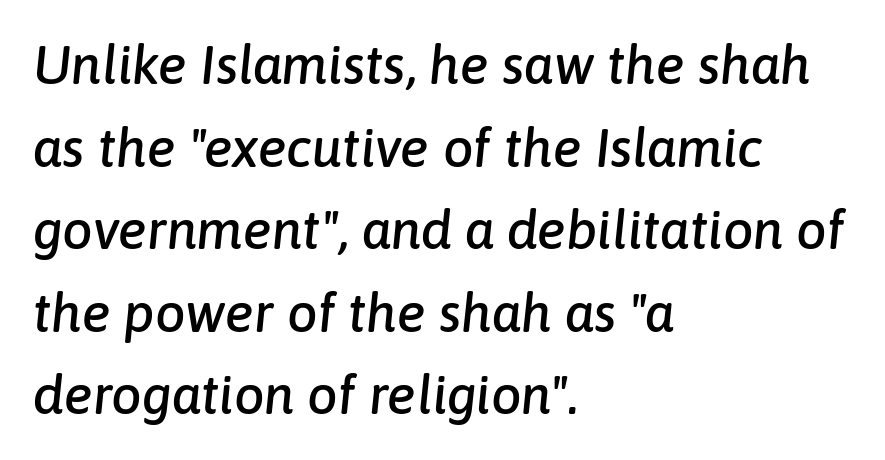
Does the copy run flush right? No — it runs flush left. Standard letterfit; no display-style spreading of the glyphs. The strip under each line holds only bare page. Each letter keeps its own natural width here, so spacing adapts to shape. Slanted lettering throughout.
